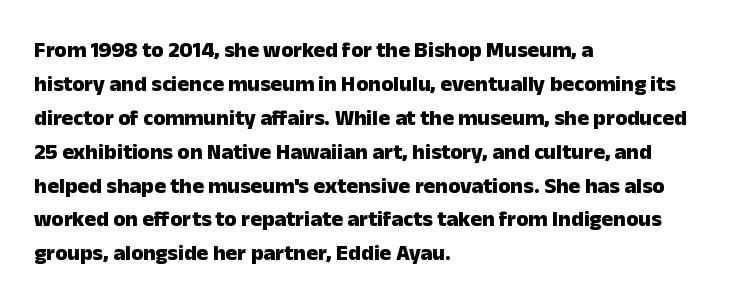
Q: Is the text bold? A: Yes.
Q: Is the text italic (slanted)? A: No, it is upright.
Q: Is the text underlined? A: No.
Q: How is the paragraph aligned? A: Left-aligned.
Q: Is the spacing between letters normal or unusually wide? A: Normal.
Q: Is the spacing between lines tight, normal or loose? A: Normal.
